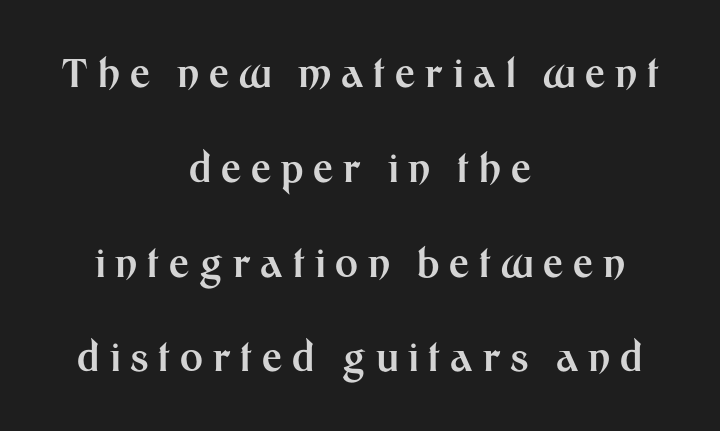
These lines are rendered in a variable-pitch font. Nobody drew a line under any word here. Here the glyphs are tracked loosely, breaking word shapes into spaced letters. Does the type have serifs? No, each stem ends abruptly. Notice the wide empty band between every row — that's loose leading.
